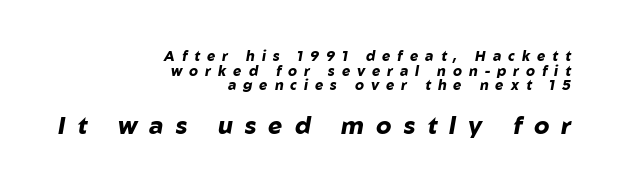
{"italic": "yes", "lean": "right", "slant_degrees": 10, "bold": "yes", "underline": "no", "align": "right", "line_spacing": "tight", "line_spacing_ratio": 1.05, "letter_spacing": "wide", "letter_spacing_em": 0.5, "larger_block": "second", "size_ratio": 1.71, "glyph_px": 24}
